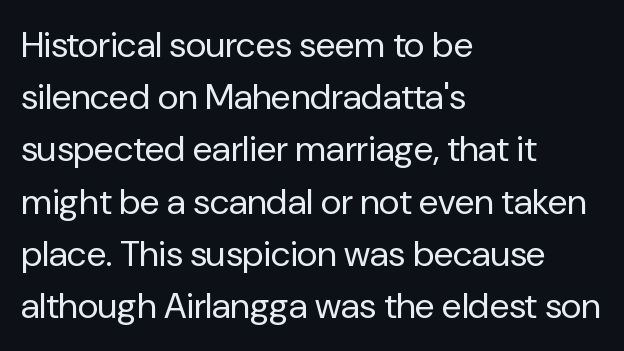
Q: Is the text bold? A: No.
Q: Is the text italic (slanted)? A: No, it is upright.
Q: Is the typeface a serif or a sans-serif typeface? A: Sans-serif.
Q: Is the text underlined? A: No.
Q: How is the paragraph aligned? A: Left-aligned.
Q: Is the spacing between letters normal or unusually wide? A: Normal.
Q: Is the spacing between lines tight, normal or loose? A: Normal.
Q: Width (condensed, normal, or wide)? A: Normal.
Q: Stroke contrast? A: Low.
Q: x-height? A: Medium.
Q: Monospaced? A: No.
